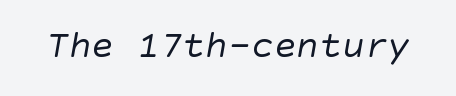
{"serif": "no", "bold": "no", "weight": "regular", "width": "normal", "stroke_contrast": "low", "x_height": "large", "underline": "no", "letter_spacing": "normal", "letter_spacing_em": 0.0, "glyph_px": 38}
